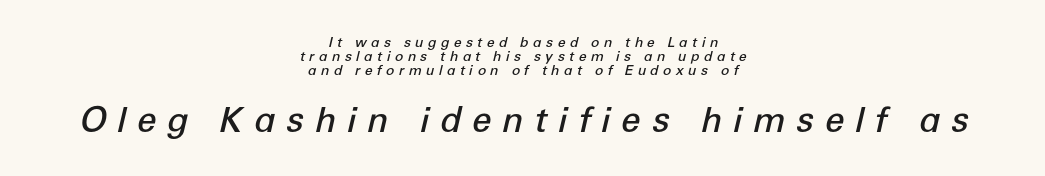
Q: Is the text bold? A: Semi-bold.
Q: Is the text italic (slanted)? A: Yes, it leans right by about 12 degrees.
Q: Is the text underlined? A: No.
Q: How is the paragraph aligned? A: Centered.
Q: Is the spacing between letters normal or unusually wide? A: Unusually wide.
Q: Is the spacing between lines tight, normal or loose? A: Tight.
Q: Which block of text is set in a larger size, the first (top) or the second (bottom)? A: The second (bottom) one.
Q: Width (condensed, normal, or wide)? A: Normal.
Q: Stroke contrast? A: Low.
Q: x-height? A: Medium.
Q: Monospaced? A: No.
